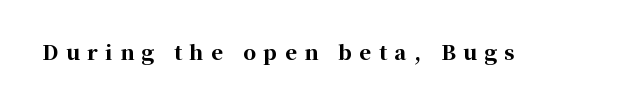
Letter spacing: wide. Posture: straight, roman, zero tilt. Check under the words: just untouched page. Weight: bold.
